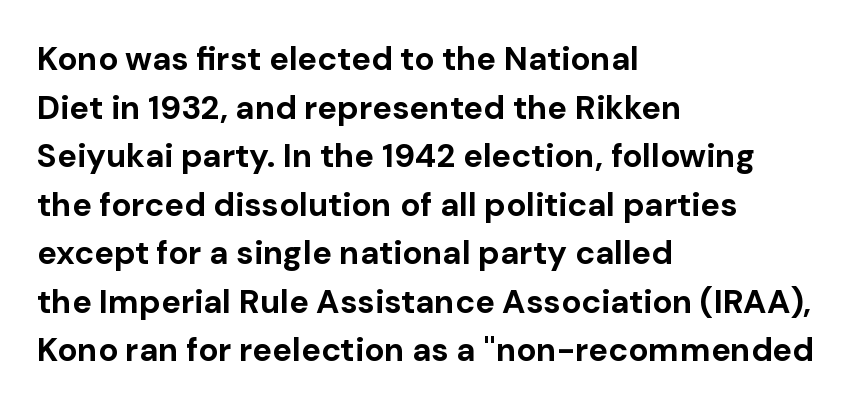
Q: Is the text bold? A: Yes.
Q: Is the text italic (slanted)? A: No, it is upright.
Q: Is the typeface a serif or a sans-serif typeface? A: Sans-serif.
Q: Is the text underlined? A: No.
Q: How is the paragraph aligned? A: Left-aligned.
Q: Is the spacing between letters normal or unusually wide? A: Normal.
Q: Is the spacing between lines tight, normal or loose? A: Normal.
Q: Width (condensed, normal, or wide)? A: Normal.
Q: Stroke contrast? A: Low.
Q: x-height? A: Medium.
Q: Monospaced? A: No.
